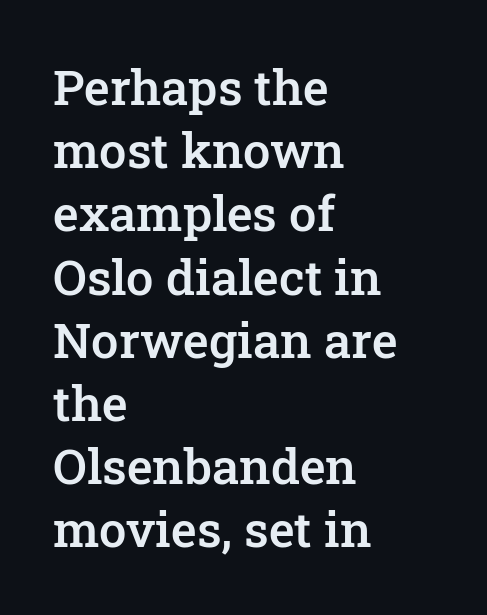
Q: Is the text bold? A: Semi-bold.
Q: Is the text italic (slanted)? A: No, it is upright.
Q: Is the typeface a serif or a sans-serif typeface? A: Serif.
Q: Is the text underlined? A: No.
Q: How is the paragraph aligned? A: Left-aligned.
Q: Is the spacing between letters normal or unusually wide? A: Normal.
Q: Is the spacing between lines tight, normal or loose? A: Normal.
Q: Width (condensed, normal, or wide)? A: Normal.
Q: Stroke contrast? A: Low.
Q: x-height? A: Medium.
Q: Monospaced? A: No.
